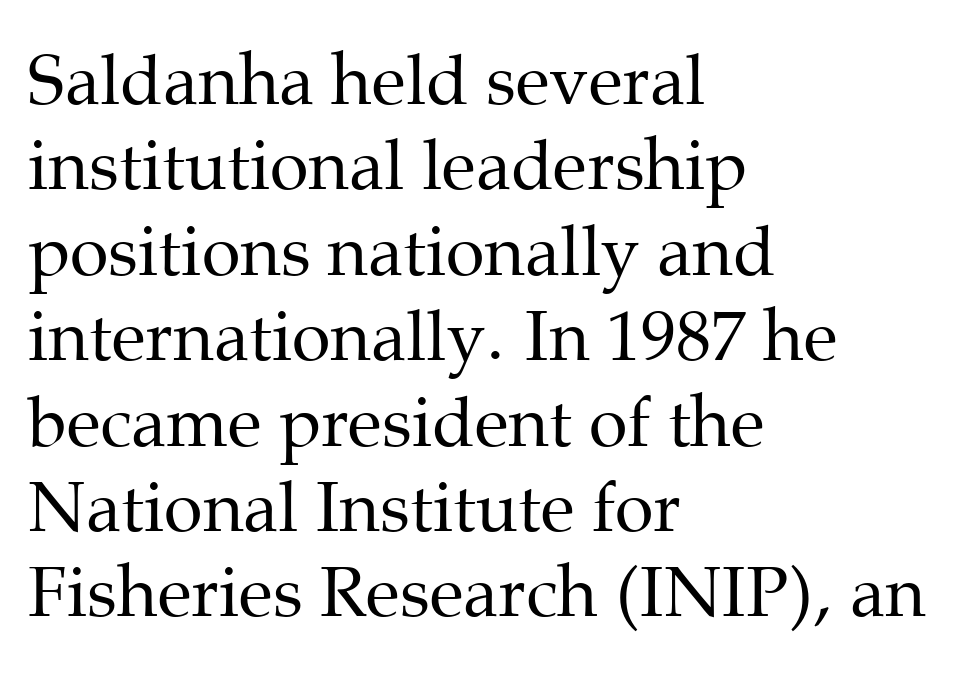
Alignment: flush left. A typesetter would mark this as roman, not italic. Spacing verdict: proportional, widths tailored to each character. Caption: standard tracking, unaltered.
